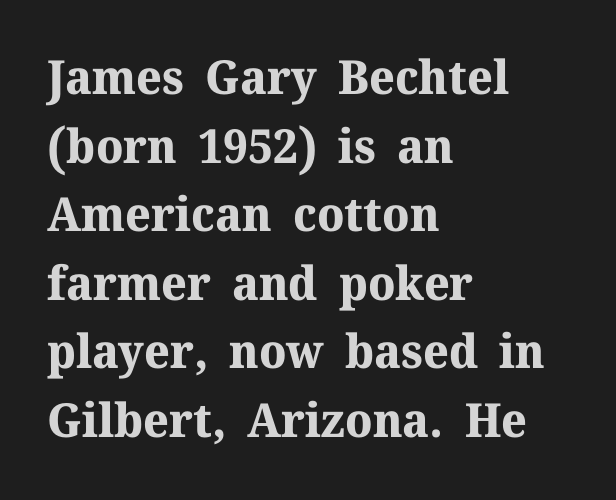
{"serif": "yes", "italic": "no", "bold": "yes", "weight": "bold", "width": "normal", "stroke_contrast": "medium", "x_height": "medium", "monospaced": "no", "underline": "no", "align": "left", "line_spacing": "normal", "line_spacing_ratio": 1.46, "letter_spacing": "normal", "letter_spacing_em": 0.0, "glyph_px": 47}
